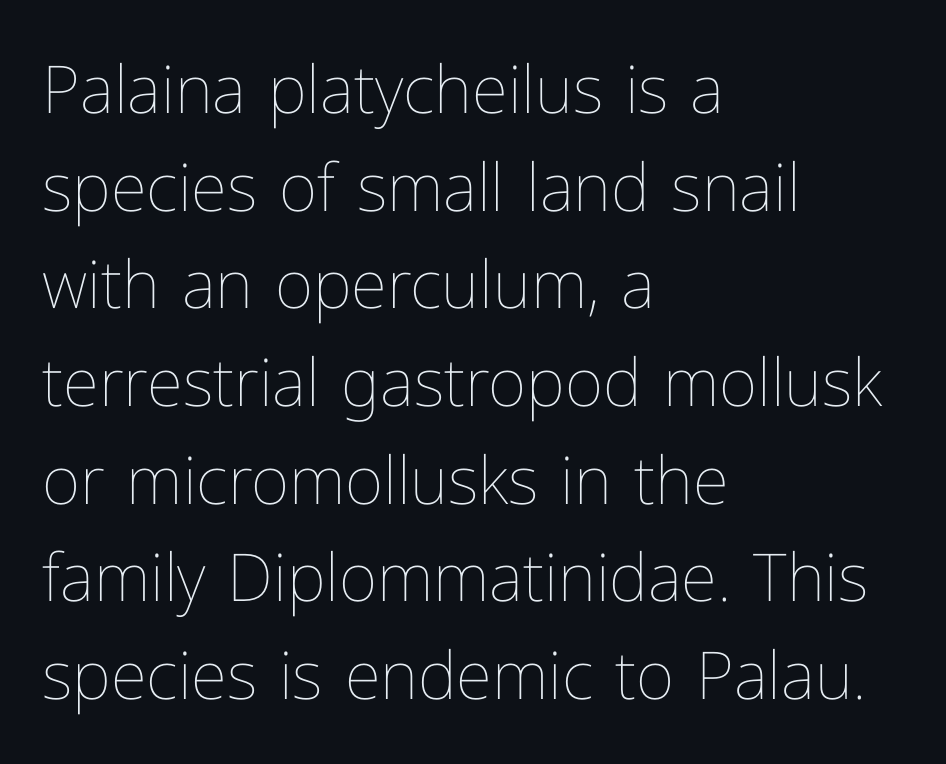
The image shows 66 px thin type, upright; set left-aligned, normal line spacing (1.48x), normal letter spacing, not underlined; low stroke contrast and a medium x-height.
